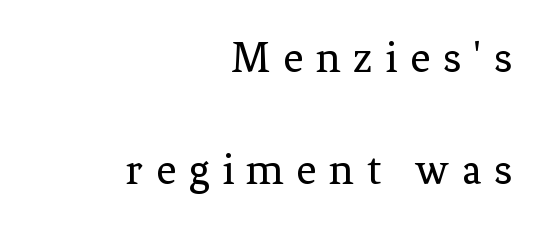
The image shows 45 px regular-weight serif type, upright; set right-aligned, loose line spacing (2.5x), unusually wide letter spacing (+0.28 em), not underlined; low stroke contrast and a medium x-height.
